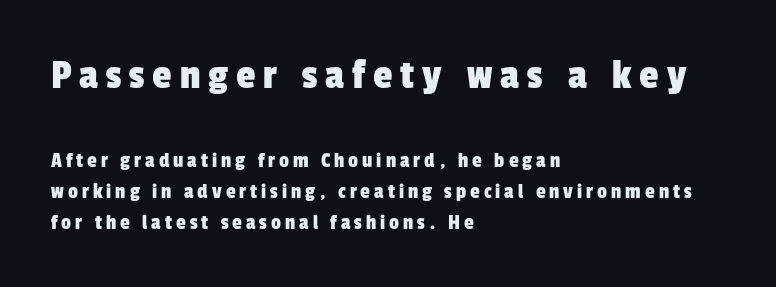
The image shows 44 px condensed sans-serif type; set left-aligned, normal line spacing (1.41x), not underlined; the first (top) block is 2.0x larger; low stroke contrast and a medium x-height.
